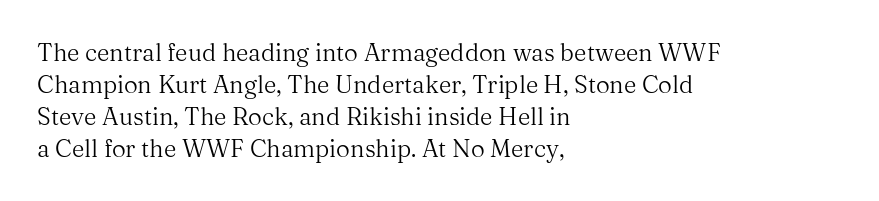
Q: Is the text bold? A: No.
Q: Is the text italic (slanted)? A: No, it is upright.
Q: Is the text underlined? A: No.
Q: How is the paragraph aligned? A: Left-aligned.
Q: Is the spacing between letters normal or unusually wide? A: Normal.
Q: Is the spacing between lines tight, normal or loose? A: Normal.
